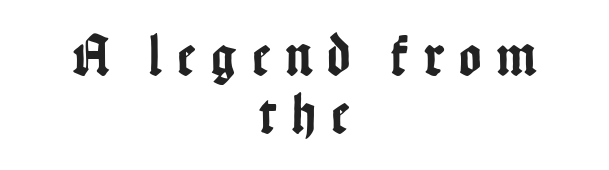
Q: Is the text italic (slanted)? A: No, it is upright.
Q: Is the typeface a serif or a sans-serif typeface? A: Sans-serif.
Q: Is the text underlined? A: No.
Q: How is the paragraph aligned? A: Centered.
Q: Is the spacing between letters normal or unusually wide? A: Unusually wide.
Q: Is the spacing between lines tight, normal or loose? A: Tight.
Q: Width (condensed, normal, or wide)? A: Condensed.
Q: Stroke contrast? A: Low.
Q: x-height? A: Medium.
Q: Monospaced? A: No.
